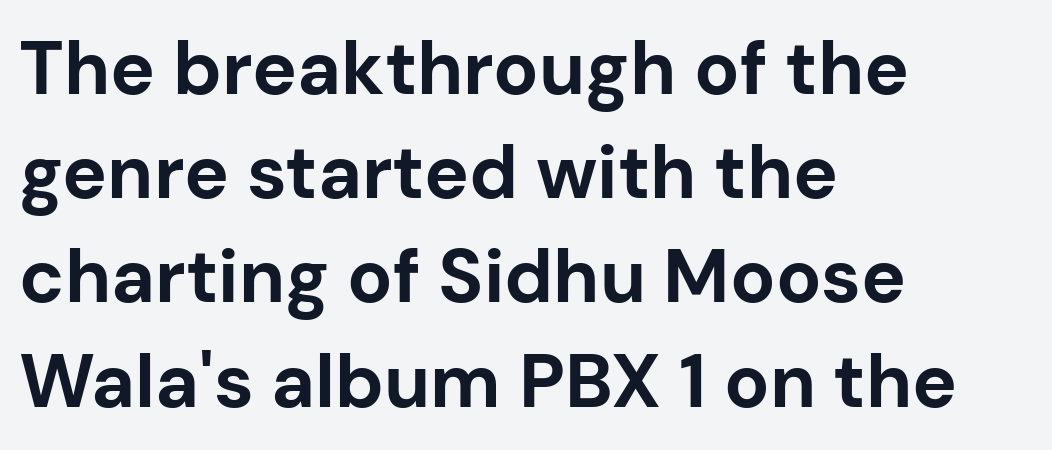
Q: Is the text bold? A: Yes.
Q: Is the text italic (slanted)? A: No, it is upright.
Q: Is the typeface a serif or a sans-serif typeface? A: Sans-serif.
Q: Is the text underlined? A: No.
Q: How is the paragraph aligned? A: Left-aligned.
Q: Is the spacing between letters normal or unusually wide? A: Normal.
Q: Is the spacing between lines tight, normal or loose? A: Normal.
Q: Width (condensed, normal, or wide)? A: Normal.
Q: Stroke contrast? A: Low.
Q: x-height? A: Medium.
Q: Monospaced? A: No.
